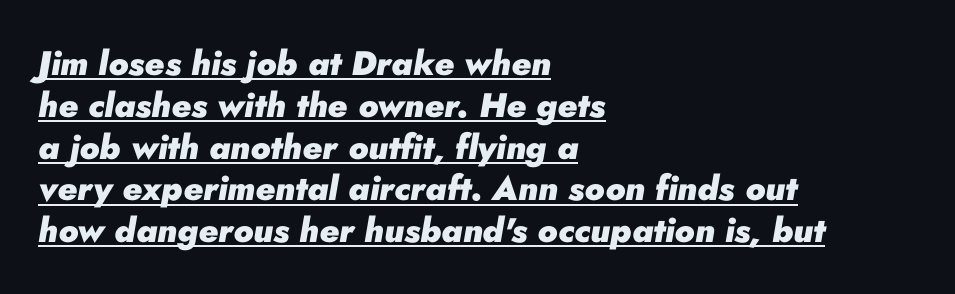
Typeset ragged right — the left edge is the straight one. The specimen includes a rule beneath the text block's lines. Typesetter's note: full bold, strokes at maximum text heaviness. This is oblique type, the kind used for emphasis or titles. Here the glyphs are tracked normally, forming tight word shapes.
